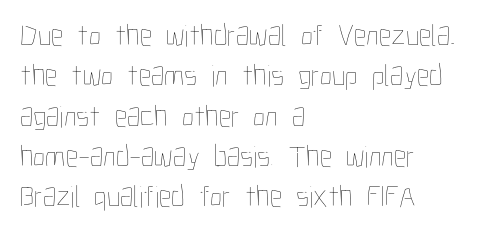
The tracking reads as untouched default to a designer's eye. The letters stand straight up with perfectly vertical stems. Think of a printed novel: that variable character pitch is what you see here. The strokes carry an ordinary text weight at most.
